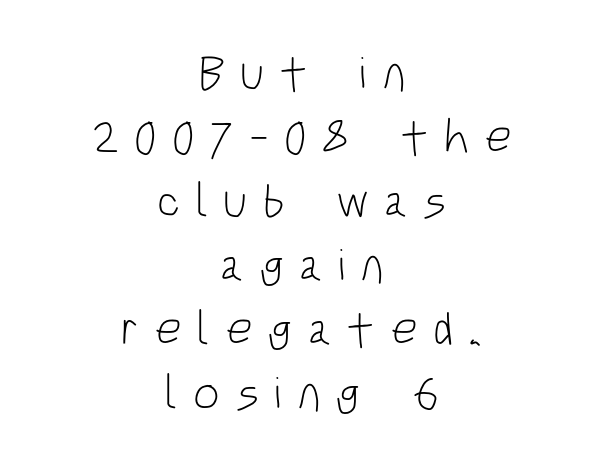
Q: Is the text bold? A: No.
Q: Is the text italic (slanted)? A: No, it is upright.
Q: Is the typeface a serif or a sans-serif typeface? A: Sans-serif.
Q: Is the text underlined? A: No.
Q: How is the paragraph aligned? A: Centered.
Q: Is the spacing between letters normal or unusually wide? A: Unusually wide.
Q: Is the spacing between lines tight, normal or loose? A: Normal.
Q: Width (condensed, normal, or wide)? A: Condensed.
Q: Stroke contrast? A: Low.
Q: x-height? A: Large.
Q: Monospaced? A: No.
